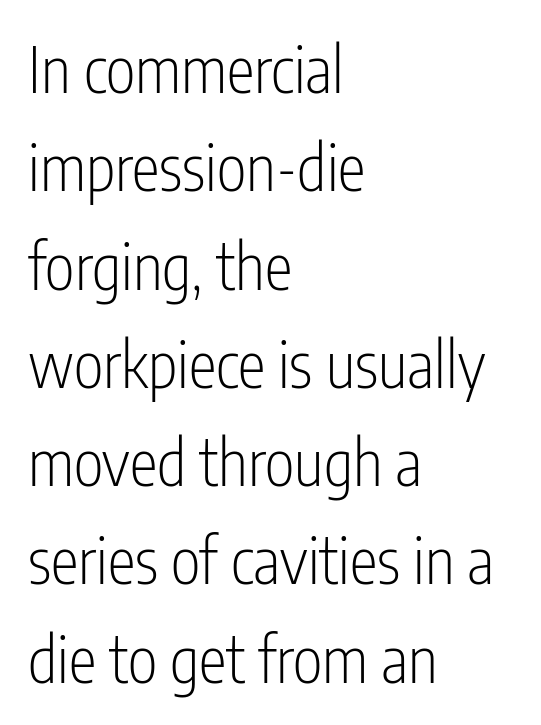
Q: Is the text bold? A: No.
Q: Is the text italic (slanted)? A: No, it is upright.
Q: Is the typeface a serif or a sans-serif typeface? A: Sans-serif.
Q: Is the text underlined? A: No.
Q: How is the paragraph aligned? A: Left-aligned.
Q: Is the spacing between letters normal or unusually wide? A: Normal.
Q: Is the spacing between lines tight, normal or loose? A: Normal.
Q: Width (condensed, normal, or wide)? A: Condensed.
Q: Stroke contrast? A: Low.
Q: x-height? A: Medium.
Q: Monospaced? A: No.
